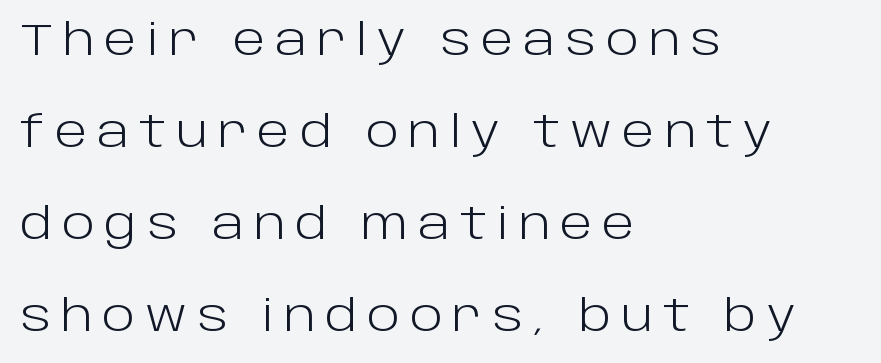
{"serif": "no", "italic": "no", "bold": "no", "weight": "light", "width": "normal", "stroke_contrast": "low", "x_height": "large", "monospaced": "no", "underline": "no", "align": "left", "line_spacing": "loose", "line_spacing_ratio": 2.14, "letter_spacing": "wide", "letter_spacing_em": 0.23, "glyph_px": 43}
